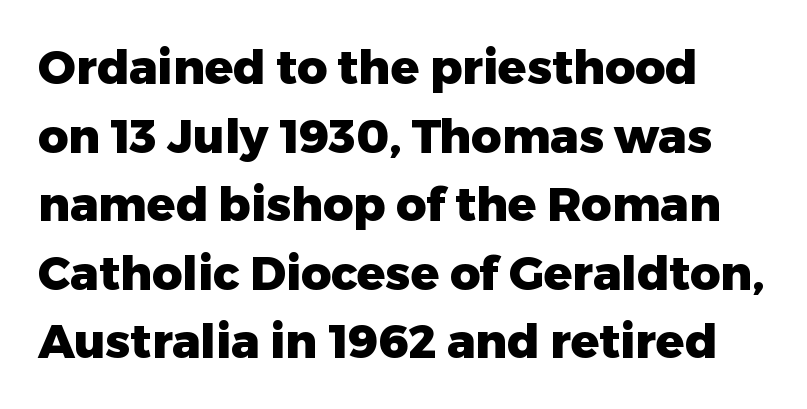
Check the space under the baseline: it is left empty. How heavy is the stroke? Heavy — this is a bold. Here the designer chose a conventional face with non-uniform glyph widths. Examine the stroke ends and you'll find no serifs.
